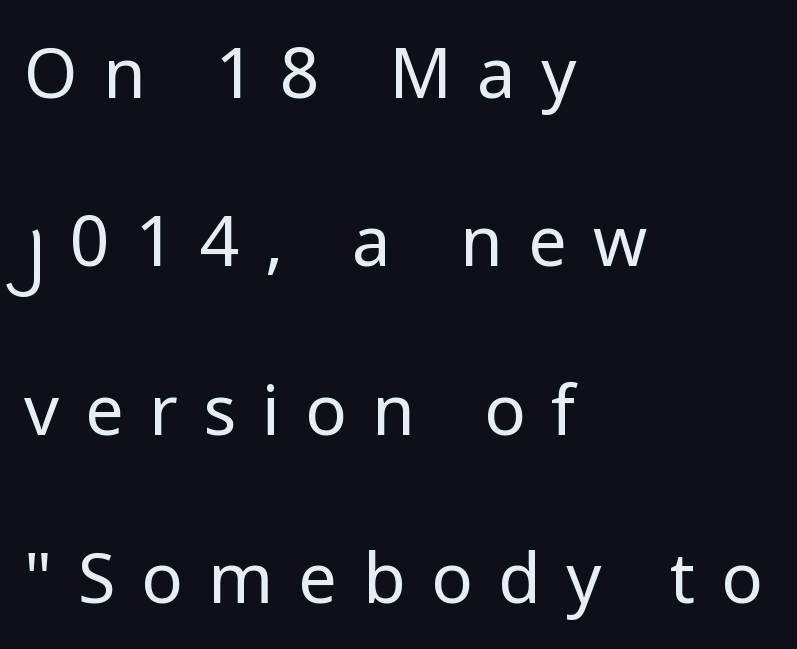
{"serif": "no", "italic": "no", "bold": "no", "weight": "regular", "width": "normal", "stroke_contrast": "low", "x_height": "medium", "monospaced": "no", "underline": "no", "align": "left", "line_spacing": "loose", "line_spacing_ratio": 2.44, "letter_spacing": "wide", "letter_spacing_em": 0.37, "glyph_px": 69}
